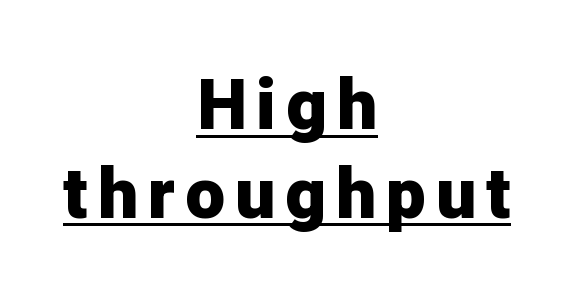
Q: Is the text bold? A: Yes.
Q: Is the text italic (slanted)? A: No, it is upright.
Q: Is the typeface a serif or a sans-serif typeface? A: Sans-serif.
Q: Is the text underlined? A: Yes.
Q: How is the paragraph aligned? A: Centered.
Q: Is the spacing between lines tight, normal or loose? A: Normal.
Q: Width (condensed, normal, or wide)? A: Normal.
Q: Stroke contrast? A: Low.
Q: x-height? A: Medium.
Q: Monospaced? A: No.
